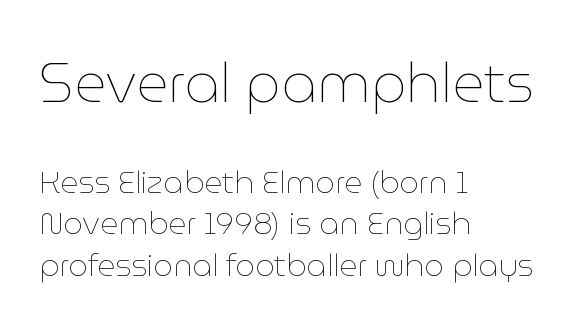
The image shows 55 px thin type, upright; set left-aligned, normal line spacing (1.34x), normal letter spacing, not underlined; the first (top) block is 1.77x larger; low stroke contrast and a medium x-height.
